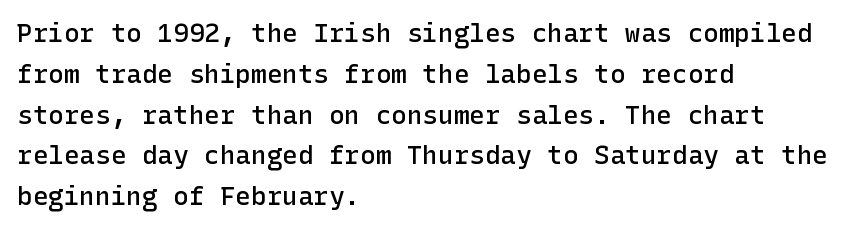
The image shows 26 px text type, upright; set left-aligned, normal line spacing (1.57x), normal letter spacing, not underlined.
